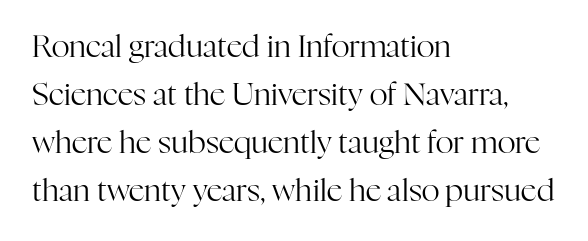
Q: Is the text bold? A: No.
Q: Is the text italic (slanted)? A: No, it is upright.
Q: Is the typeface a serif or a sans-serif typeface? A: Serif.
Q: Is the text underlined? A: No.
Q: How is the paragraph aligned? A: Left-aligned.
Q: Is the spacing between letters normal or unusually wide? A: Normal.
Q: Is the spacing between lines tight, normal or loose? A: Normal.
Q: Width (condensed, normal, or wide)? A: Normal.
Q: Stroke contrast? A: High.
Q: x-height? A: Medium.
Q: Monospaced? A: No.
